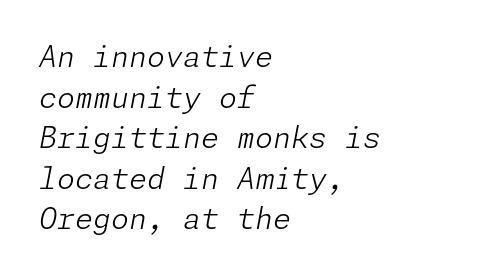
Q: Is the text bold? A: No.
Q: Is the text italic (slanted)? A: Yes, it leans right by about 11 degrees.
Q: Is the text underlined? A: No.
Q: How is the paragraph aligned? A: Left-aligned.
Q: Is the spacing between letters normal or unusually wide? A: Normal.
Q: Is the spacing between lines tight, normal or loose? A: Normal.
Q: Width (condensed, normal, or wide)? A: Normal.
Q: Stroke contrast? A: Low.
Q: x-height? A: Medium.
